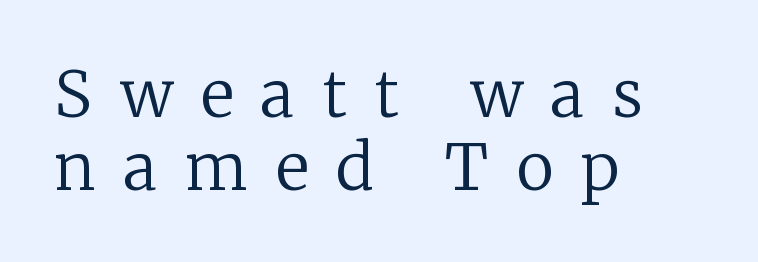
The image shows 64 px regular-weight serif type, upright; set left-aligned, tight line spacing (1.14x), unusually wide letter spacing (+0.44 em), not underlined; low stroke contrast and a medium x-height.
